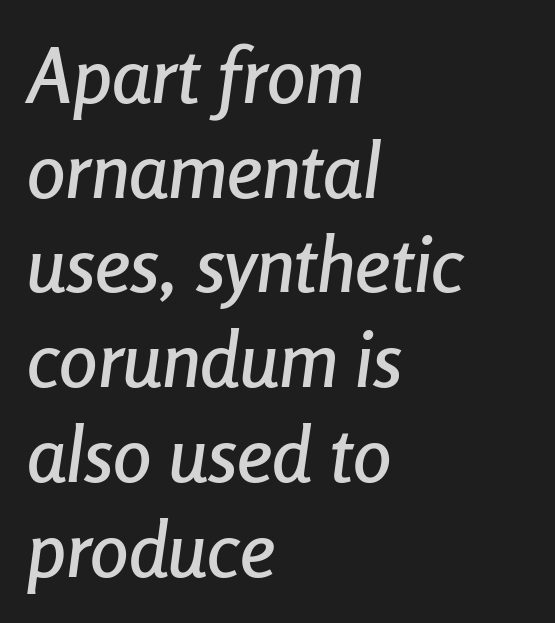
{"italic": "yes", "lean": "right", "slant_degrees": 8, "width": "condensed", "stroke_contrast": "low", "x_height": "medium", "monospaced": "no", "underline": "no", "align": "left", "line_spacing_ratio": 1.23, "letter_spacing": "normal", "letter_spacing_em": 0.0, "glyph_px": 77}
